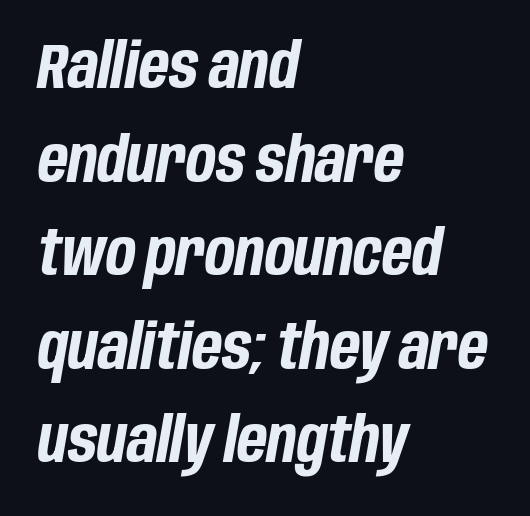
Honestly, there is no underline to notice here at all. The line texture is even and compact thanks to regular tracking. The typography opts for an oblique posture over an upright one. Caption: multi-line text, flush left, ragged right.
